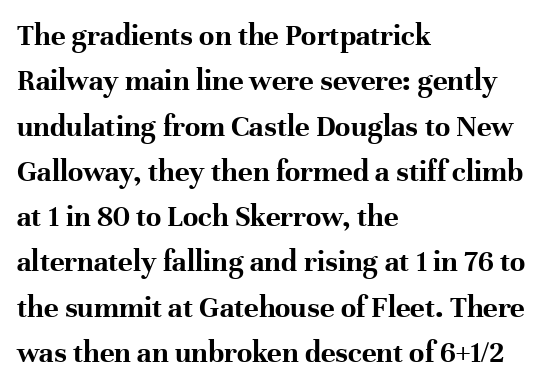
This is serif lettering, the kind often seen in printed books. Characters follow at the spacing the type designer built in. The designer left line spacing at the default. Rendered with straight, roman letterforms. The area under the type is left untouched.
